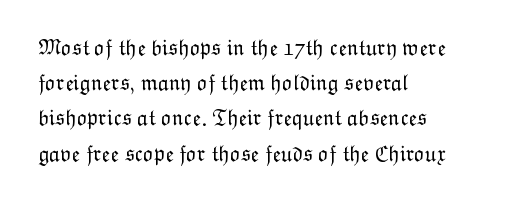
{"italic": "no", "bold": "no", "underline": "no", "align": "left", "line_spacing": "normal", "line_spacing_ratio": 1.6, "letter_spacing": "normal", "letter_spacing_em": 0.0, "glyph_px": 22}
